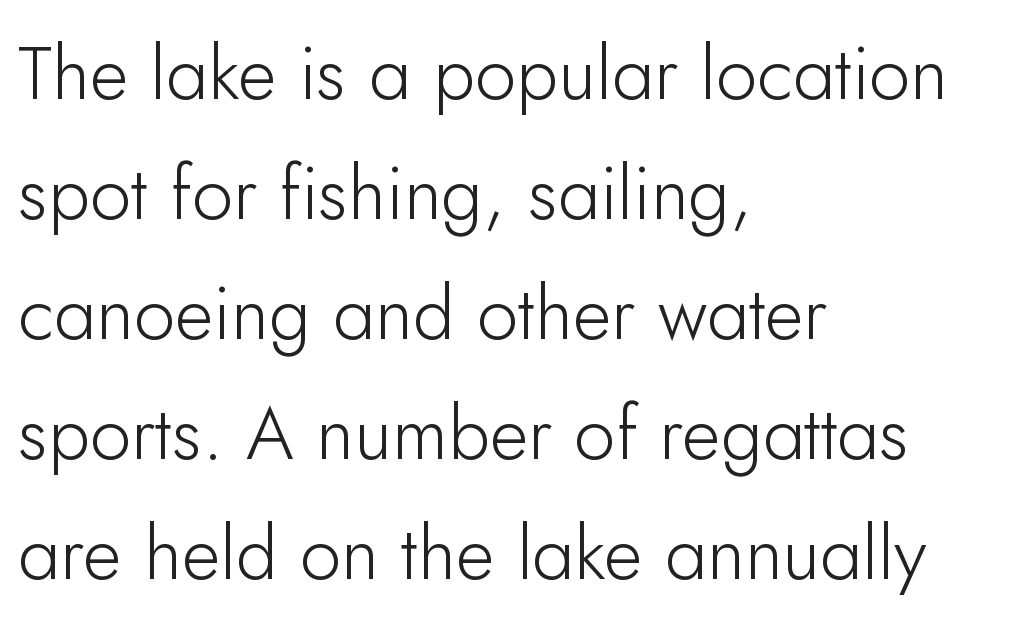
{"serif": "no", "italic": "no", "bold": "no", "weight": "light", "width": "normal", "stroke_contrast": "low", "x_height": "small", "monospaced": "no", "underline": "no", "align": "left", "line_spacing": "normal", "line_spacing_ratio": 1.6, "letter_spacing": "normal", "letter_spacing_em": 0.0, "glyph_px": 75}
